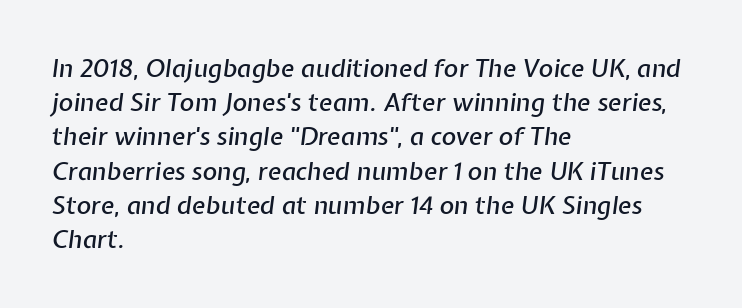
The image shows 25 px text type, italic (leaning right); set left-aligned, normal line spacing (1.37x), normal letter spacing, not underlined.
